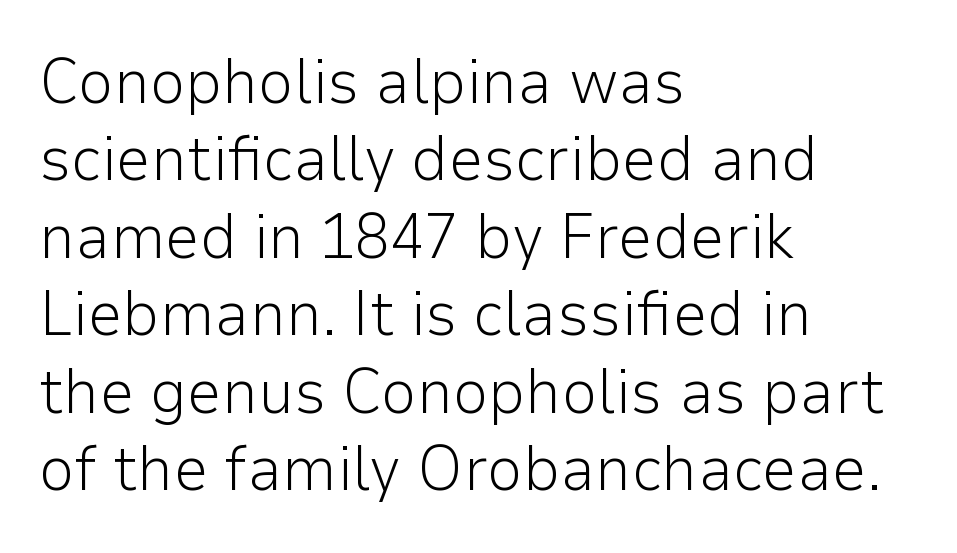
A typesetter would call this zero additional tracking. Honestly, there is no underline to notice here at all. Serif or sans? Sans — the stroke terminals are bare. The passage shown is typed in a proportional face where columns would drift. Casual observation: everything's shoved over to the left.
